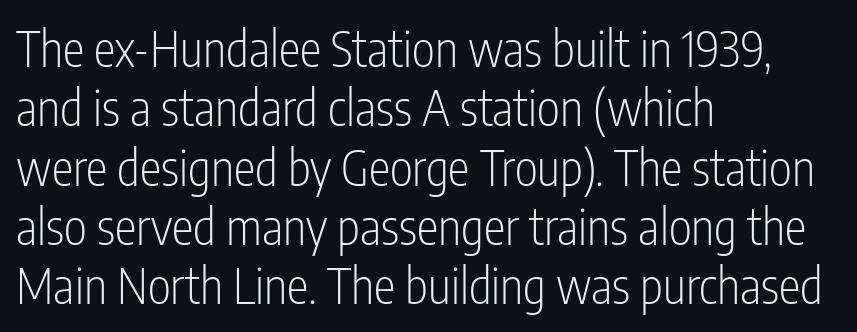
Teacher's note: observe the even left margin — that is flush-left alignment. Each letter's strokes conclude bluntly, with no projecting serifs. Look at the tracking — it's just the regular setting, nothing added. A typesetter would call this proportional, since set widths differ per character. Tall strokes in this sample are plumb rather than angled. Weight: in the light-to-regular range.
